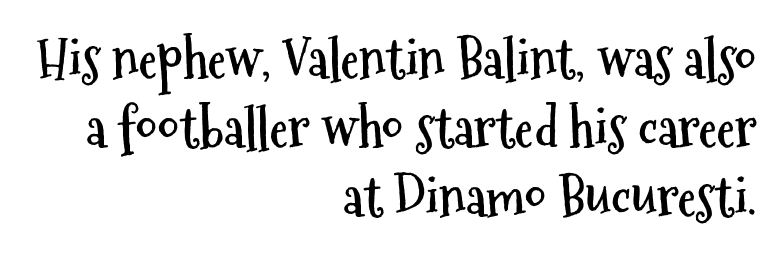
The image shows 53 px semibold, condensed sans-serif type, upright; set right-aligned, normal line spacing (1.3x), normal letter spacing, not underlined; medium stroke contrast and a medium x-height.
